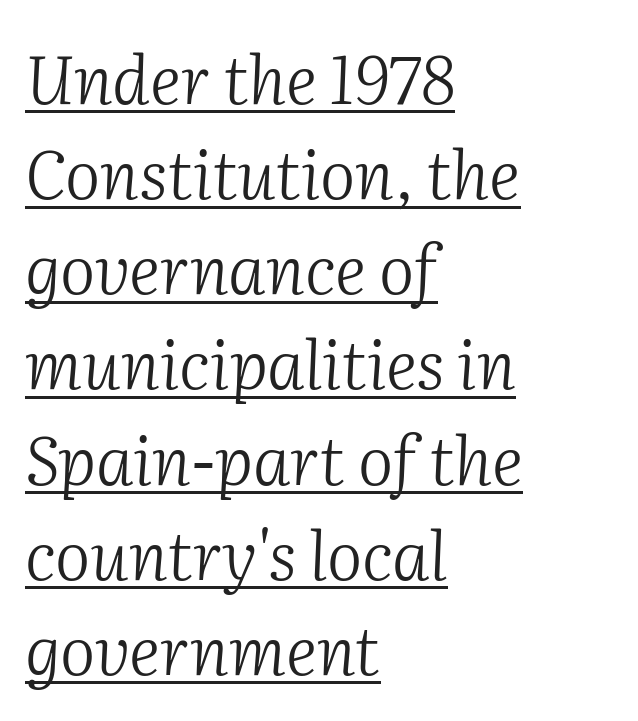
The letters are slanted; this is an italic face. A typesetter would call this proportional, since set widths differ per character. This is not heavy type; no bold has been used. How would I describe the line gaps? Plain and ordinary. Each line of the rendering has a horizontal stroke beneath the glyphs.
